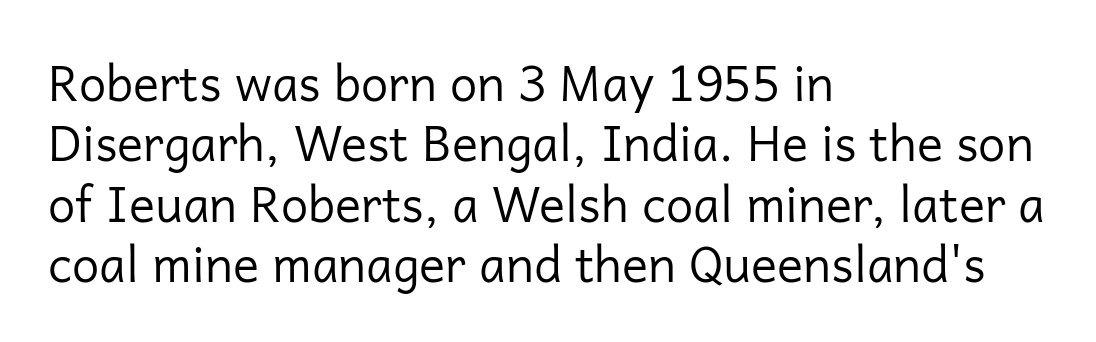
The image shows 49 px regular-weight sans-serif type, upright; set left-aligned, line spacing 1.23x, normal letter spacing, not underlined; low stroke contrast and a medium x-height.
